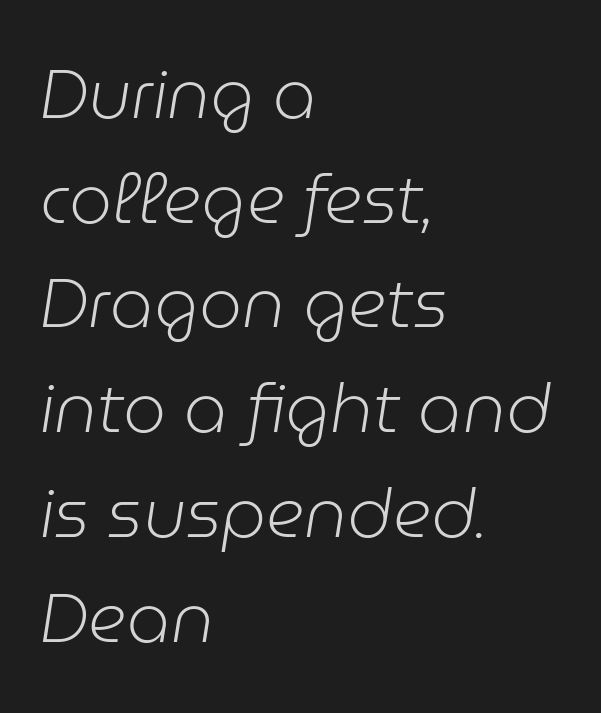
No letter is thick-stroked: the sample isn't bold. Varying glyph widths throughout — classic text-font behaviour. No word sits above an underline. If you measured baseline to baseline, you'd find a middling distance. The text block is weighted toward the left margin, trailing off unevenly rightward. The gaps between neighbouring characters are ordinary and unremarkable.
